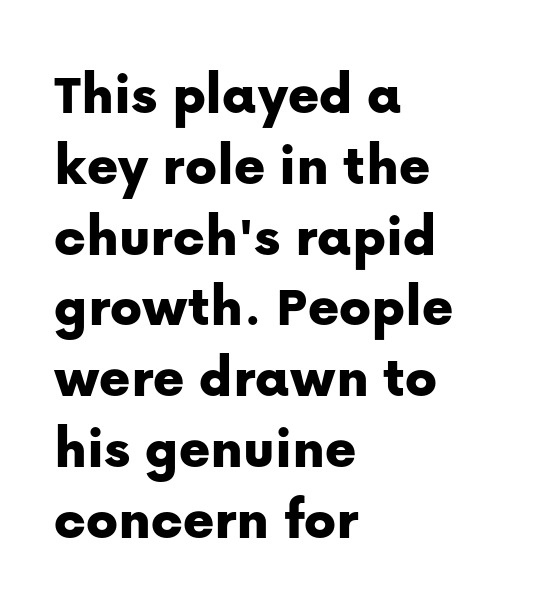
The image shows 59 px sans-serif type, upright; set left-aligned, line spacing 1.2x, normal letter spacing, not underlined; low stroke contrast and a medium x-height.
